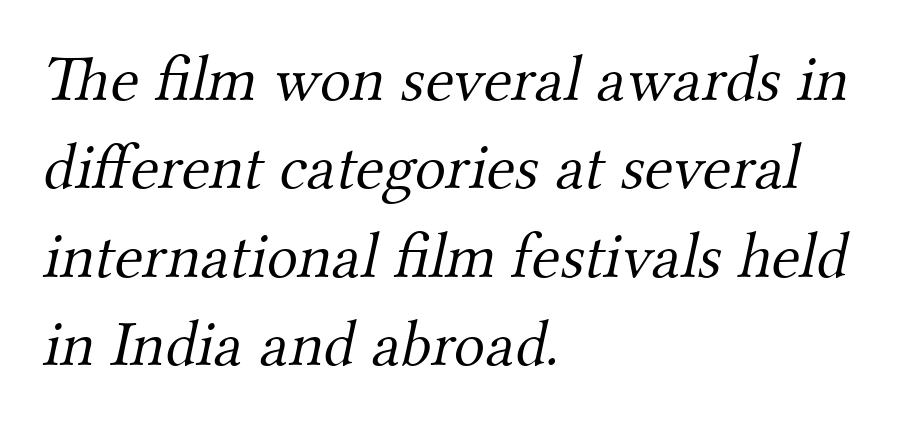
Here the designer chose a conventional face with non-uniform glyph widths. Just letters on the line, the space beneath them empty. Leading matches the norm, producing a regular column. The horizontal fit of the characters is conventional and even.
